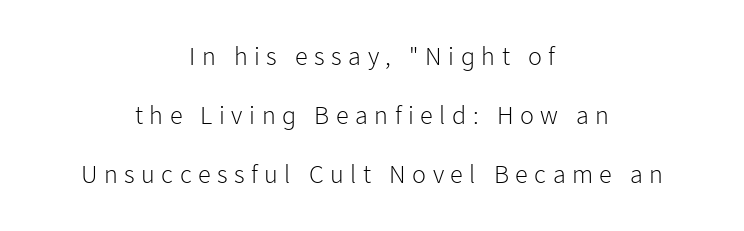
Q: Is the text bold? A: No.
Q: Is the text italic (slanted)? A: No, it is upright.
Q: Is the text underlined? A: No.
Q: How is the paragraph aligned? A: Centered.
Q: Is the spacing between letters normal or unusually wide? A: Unusually wide.
Q: Is the spacing between lines tight, normal or loose? A: Loose.
